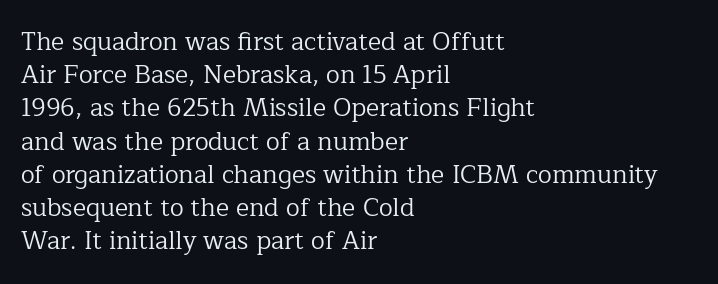
The image shows 25 px text type, upright; set left-aligned, normal line spacing (1.33x), normal letter spacing, not underlined.
